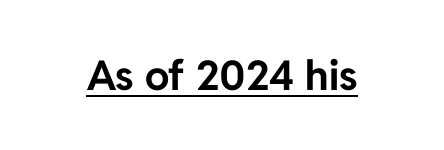
The image shows 41 px bold sans-serif type, upright; set normal letter spacing, underlined; low stroke contrast and a medium x-height.
